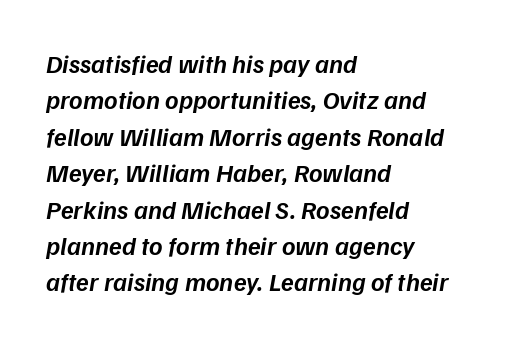
Q: Is the text bold? A: Semi-bold.
Q: Is the text italic (slanted)? A: Yes, it leans right by about 9 degrees.
Q: Is the text underlined? A: No.
Q: How is the paragraph aligned? A: Left-aligned.
Q: Is the spacing between letters normal or unusually wide? A: Normal.
Q: Is the spacing between lines tight, normal or loose? A: Normal.
